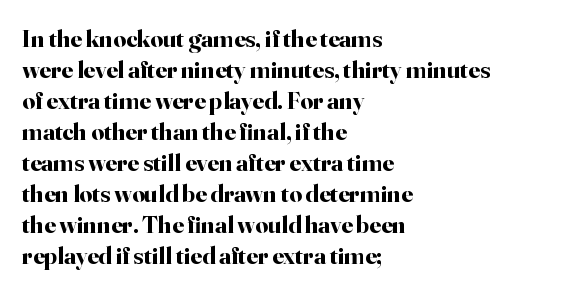
Q: Is the text bold? A: Yes.
Q: Is the text italic (slanted)? A: No, it is upright.
Q: Is the text underlined? A: No.
Q: How is the paragraph aligned? A: Left-aligned.
Q: Is the spacing between letters normal or unusually wide? A: Normal.
